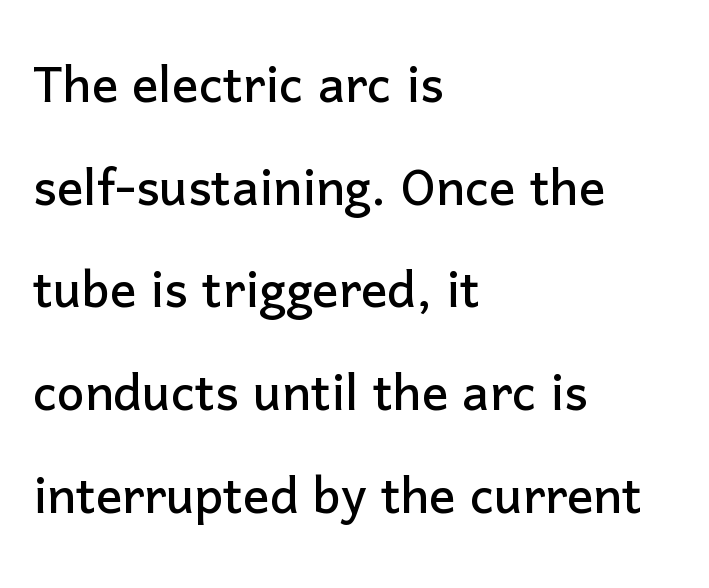
Q: Is the text italic (slanted)? A: No, it is upright.
Q: Is the typeface a serif or a sans-serif typeface? A: Sans-serif.
Q: Is the text underlined? A: No.
Q: How is the paragraph aligned? A: Left-aligned.
Q: Is the spacing between letters normal or unusually wide? A: Normal.
Q: Is the spacing between lines tight, normal or loose? A: Normal.
Q: Width (condensed, normal, or wide)? A: Normal.
Q: Stroke contrast? A: Low.
Q: x-height? A: Medium.
Q: Monospaced? A: No.
